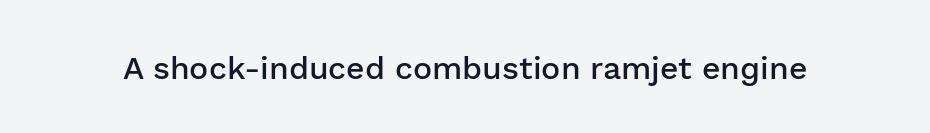
The image shows 32 px semibold sans-serif type, upright; set normal letter spacing, not underlined; low stroke contrast and a medium x-height.
